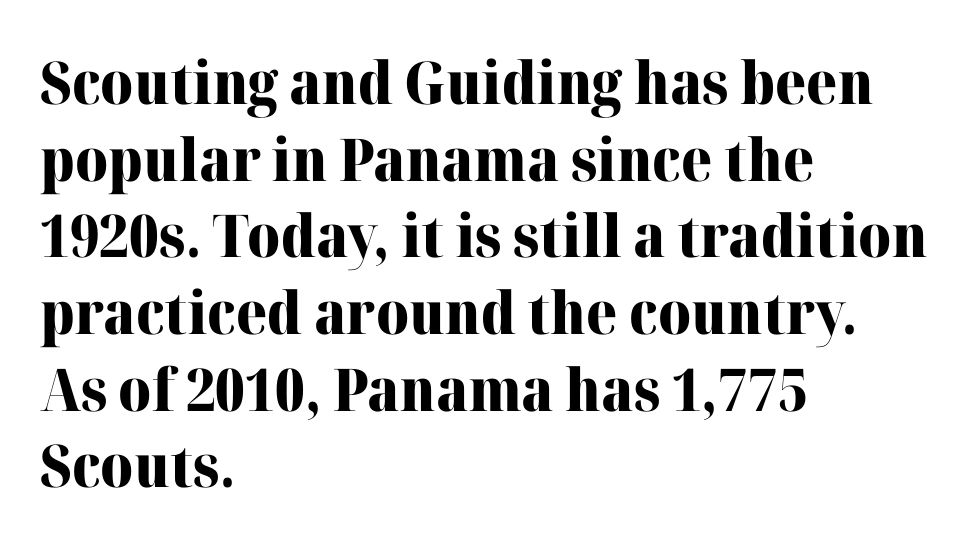
Nope, not italic — everything's standing straight. Looks like regular typesetting: each glyph gets only the width it needs. Its strokes are broad and dark, the hallmark of bold type. A serif font was chosen for this passage. A classic flush-left, rag-right setting is used for this passage.
